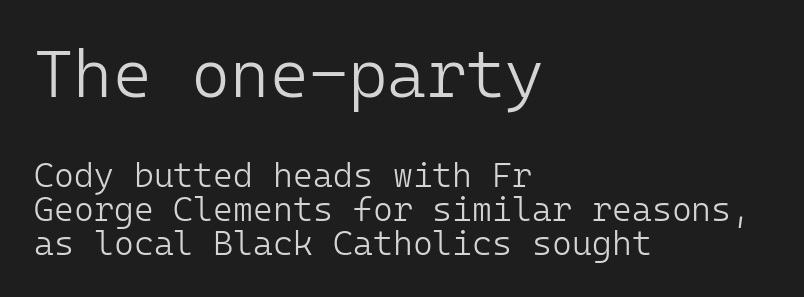
In terms of posture, this sample is upright. The letterforms sit at book weight or below. In CSS terms this would be text-align: left. Which chunk is bigger? The first one — the top block dwarfs the bottom. Type style note: lacks serifs. Descender tails drop into unmarked territory.
